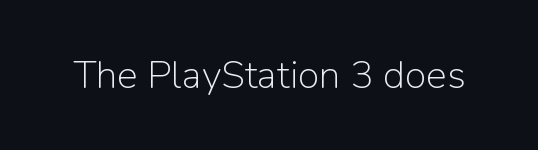
The image shows 39 px light sans-serif type, upright; set normal letter spacing, not underlined; low stroke contrast and a medium x-height.
